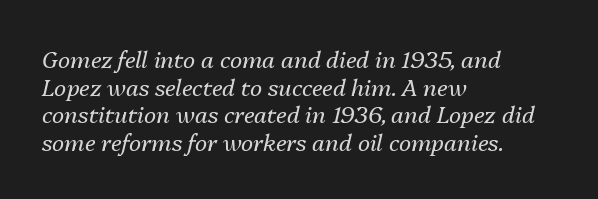
Q: Is the text bold? A: No.
Q: Is the text italic (slanted)? A: Yes, it leans right by about 13 degrees.
Q: Is the text underlined? A: No.
Q: How is the paragraph aligned? A: Left-aligned.
Q: Is the spacing between letters normal or unusually wide? A: Normal.
